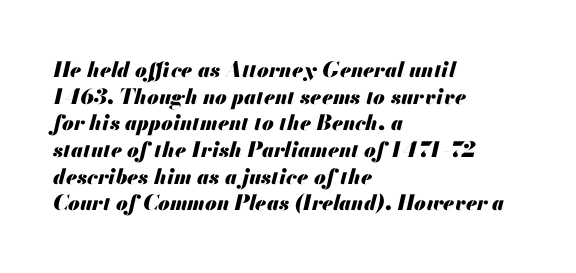
{"italic": "yes", "lean": "right", "slant_degrees": 13, "bold": "yes", "underline": "no", "align": "left", "line_spacing": "normal", "line_spacing_ratio": 1.27, "letter_spacing": "normal", "letter_spacing_em": 0.0, "glyph_px": 21}
